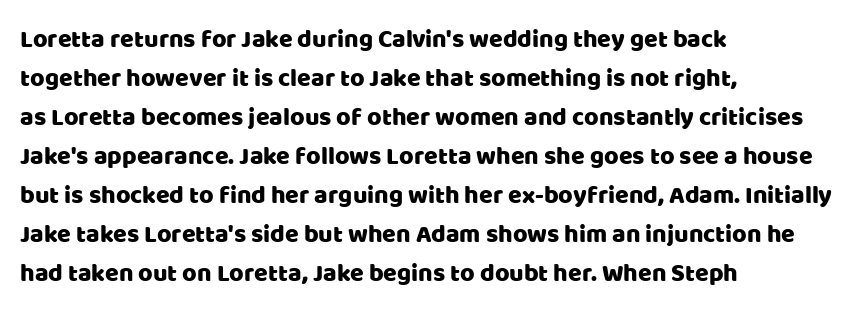
{"italic": "no", "underline": "no", "align": "left", "line_spacing": "normal", "line_spacing_ratio": 1.56, "letter_spacing": "normal", "letter_spacing_em": 0.0, "glyph_px": 25}
